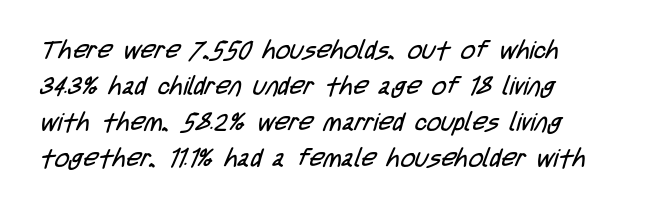
{"bold": "no", "underline": "no", "align": "left", "line_spacing": "normal", "line_spacing_ratio": 1.44, "letter_spacing": "normal", "letter_spacing_em": 0.0, "glyph_px": 25}
